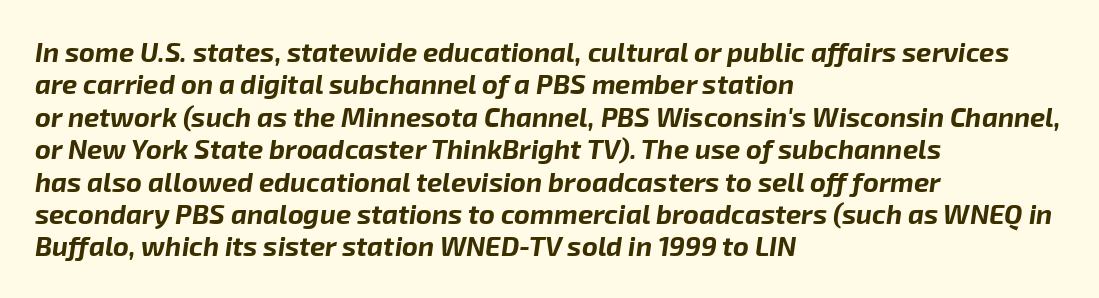
Q: Is the text bold? A: Yes.
Q: Is the text italic (slanted)? A: Yes, it leans right by about 8 degrees.
Q: Is the text underlined? A: No.
Q: How is the paragraph aligned? A: Left-aligned.
Q: Is the spacing between letters normal or unusually wide? A: Normal.
